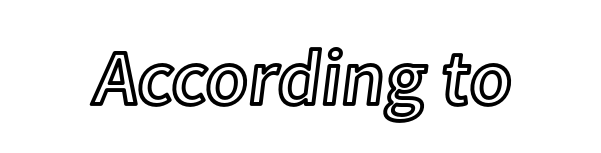
The image shows 78 px text type; set normal letter spacing, not underlined; a medium x-height.
